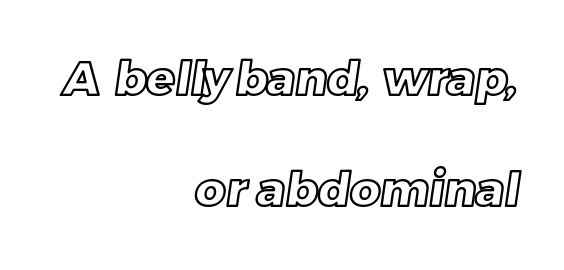
Q: Is the text underlined? A: No.
Q: How is the paragraph aligned? A: Right-aligned.
Q: Is the spacing between letters normal or unusually wide? A: Normal.
Q: Is the spacing between lines tight, normal or loose? A: Loose.
Q: Width (condensed, normal, or wide)? A: Normal.
Q: x-height? A: Large.
Q: Monospaced? A: No.
